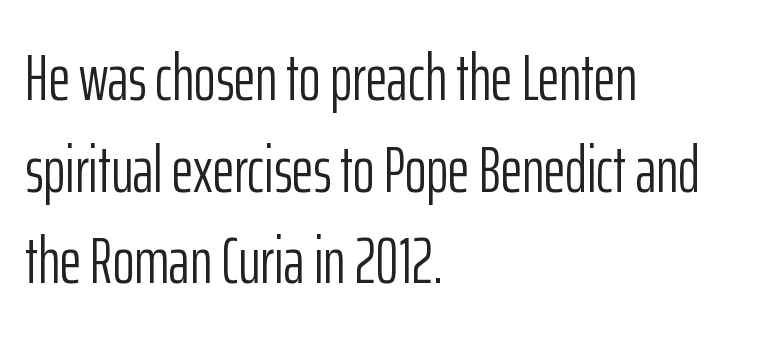
The image shows 66 px light, condensed sans-serif type, upright; set left-aligned, normal line spacing (1.39x), normal letter spacing, not underlined; low stroke contrast and a medium x-height.
